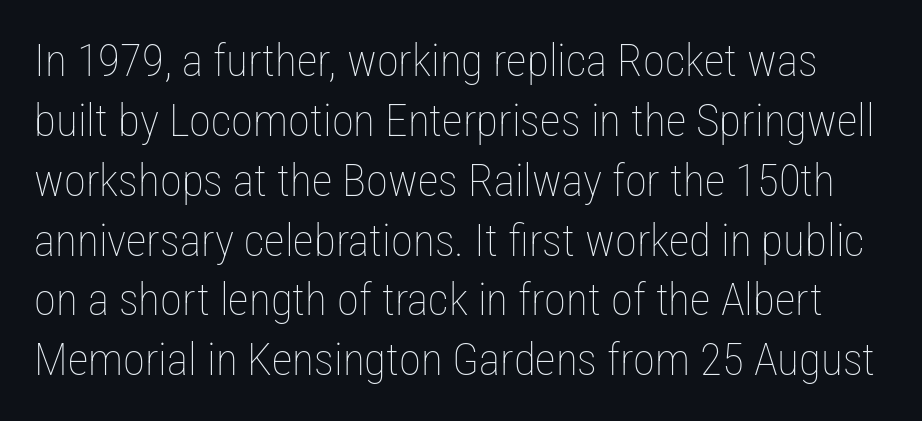
The image shows 45 px thin, condensed type, upright; set normal line spacing (1.33x), normal letter spacing, not underlined; low stroke contrast and a medium x-height.
